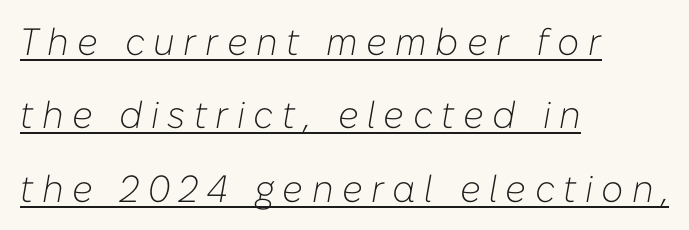
{"italic": "yes", "lean": "right", "slant_degrees": 10, "bold": "no", "weight": "light", "width": "normal", "stroke_contrast": "low", "x_height": "medium", "monospaced": "no", "underline": "yes", "align": "left", "line_spacing": "loose", "line_spacing_ratio": 1.93, "letter_spacing": "wide", "letter_spacing_em": 0.22, "glyph_px": 38}
